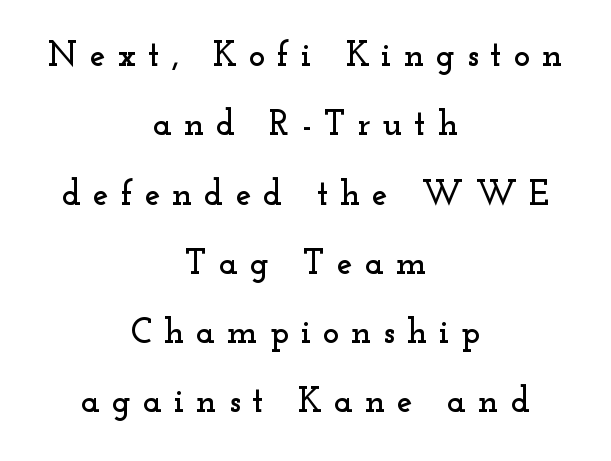
The image shows 35 px wide serif type, upright; set centered, loose line spacing (1.98x), unusually wide letter spacing (+0.34 em), not underlined; low stroke contrast and a small x-height.
